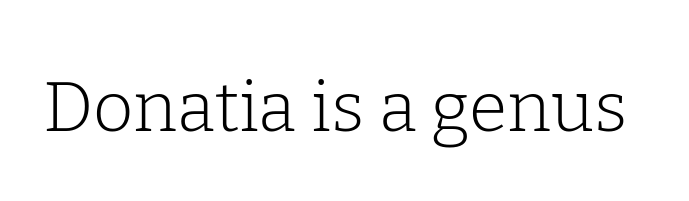
Do the letters lean? They stand straight. The typesetting does not lean heavy: it is not bold. Nothing unusual about the tracking: characters are spaced as the font intends. Proportional: the letters do not fall into vertical columns. Yep, those are serifs on the letters.
